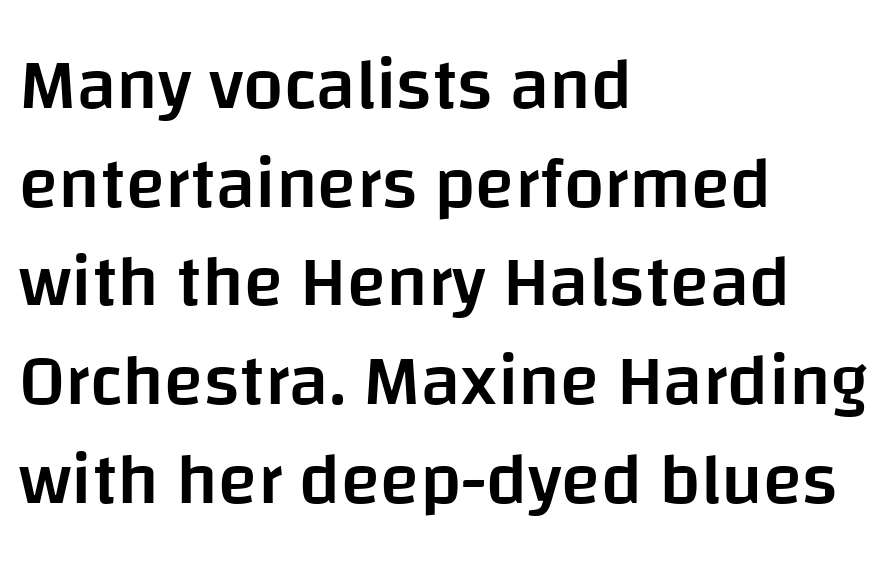
{"serif": "no", "italic": "no", "bold": "semi", "weight": "semibold", "width": "normal", "stroke_contrast": "low", "x_height": "large", "monospaced": "no", "underline": "no", "align": "left", "line_spacing": "normal", "line_spacing_ratio": 1.37, "letter_spacing": "normal", "letter_spacing_em": 0.0, "glyph_px": 72}
